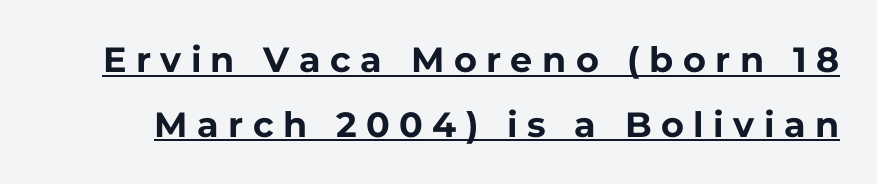
Q: Is the text bold? A: Yes.
Q: Is the text italic (slanted)? A: No, it is upright.
Q: Is the typeface a serif or a sans-serif typeface? A: Sans-serif.
Q: Is the text underlined? A: Yes.
Q: Is the spacing between letters normal or unusually wide? A: Unusually wide.
Q: Width (condensed, normal, or wide)? A: Normal.
Q: Stroke contrast? A: Low.
Q: x-height? A: Medium.
Q: Monospaced? A: No.
